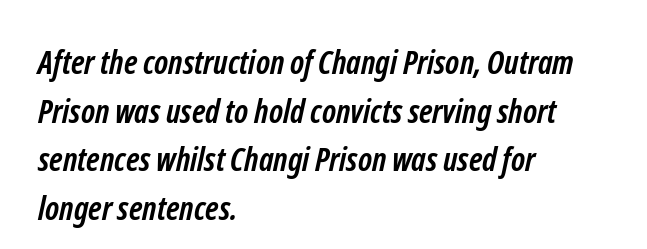
The image shows 33 px semibold, condensed sans-serif type; set left-aligned, normal line spacing (1.47x), normal letter spacing, not underlined; low stroke contrast and a medium x-height.
